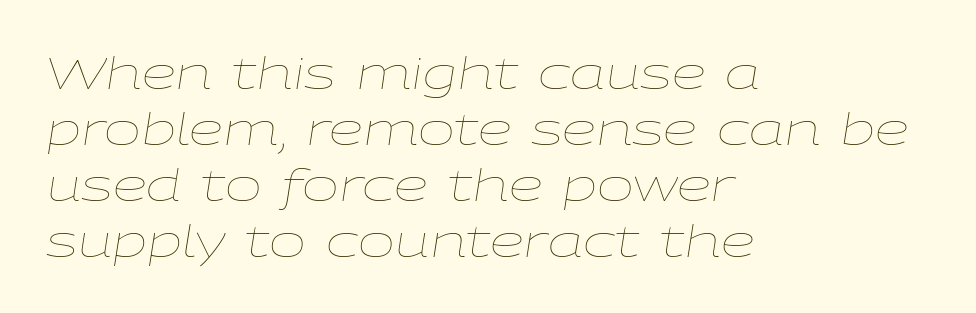
Q: Is the text bold? A: No.
Q: Is the text italic (slanted)? A: Yes, it leans right by about 9 degrees.
Q: Is the text underlined? A: No.
Q: How is the paragraph aligned? A: Left-aligned.
Q: Is the spacing between letters normal or unusually wide? A: Normal.
Q: Is the spacing between lines tight, normal or loose? A: Normal.
Q: Width (condensed, normal, or wide)? A: Wide.
Q: Stroke contrast? A: Low.
Q: x-height? A: Medium.
Q: Monospaced? A: No.
